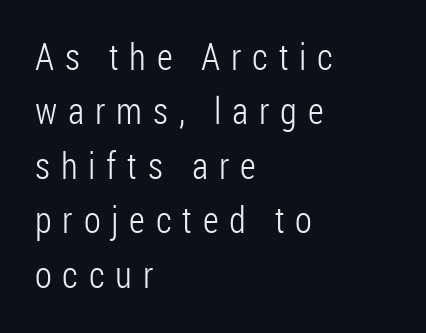
The image shows 37 px light, condensed sans-serif type, upright; set left-aligned, normal line spacing (1.47x), unusually wide letter spacing (+0.29 em), not underlined; low stroke contrast and a medium x-height.
